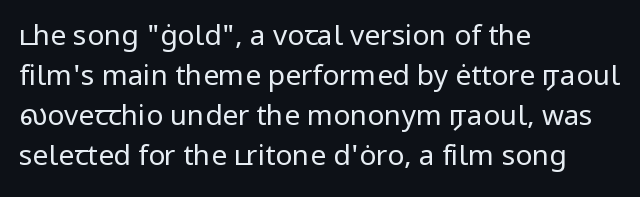
The image shows 28 px regular-weight sans-serif type, upright; set left-aligned, normal line spacing (1.43x), normal letter spacing, not underlined; low stroke contrast and a medium x-height.
